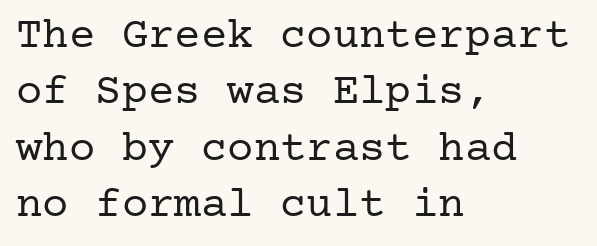
The image shows 44 px regular-weight serif type, upright; set left-aligned, normal line spacing (1.28x), normal letter spacing, not underlined; low stroke contrast and a medium x-height.
